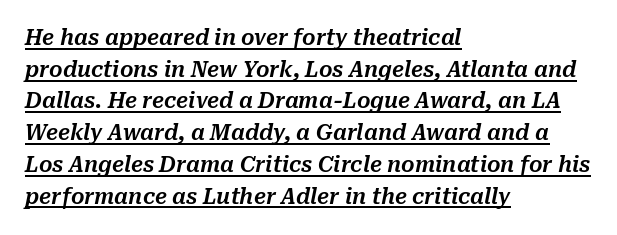
All the whitespace from short lines collects on the right. Looking at the ascenders, they clearly lean. The lines sit at an ordinary, default distance from one another. Beneath each row of characters lies a ruled line. Letter spacing: default.
